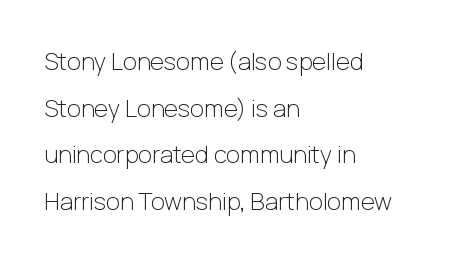
The image shows 24 px text type, upright; set left-aligned, loose line spacing (1.94x), normal letter spacing, not underlined.
